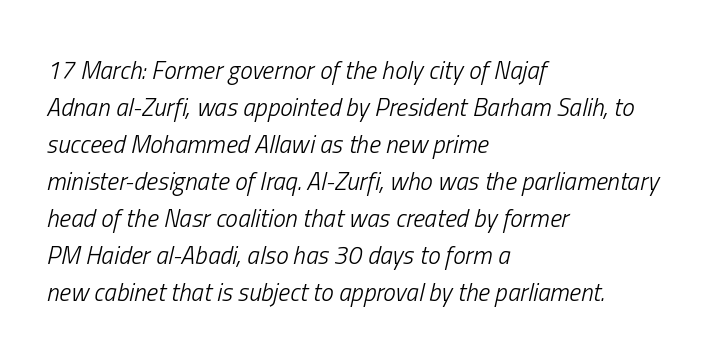
{"italic": "yes", "lean": "right", "slant_degrees": 13, "bold": "no", "underline": "no", "align": "left", "line_spacing": "normal", "line_spacing_ratio": 1.48, "letter_spacing": "normal", "letter_spacing_em": 0.0, "glyph_px": 25}
